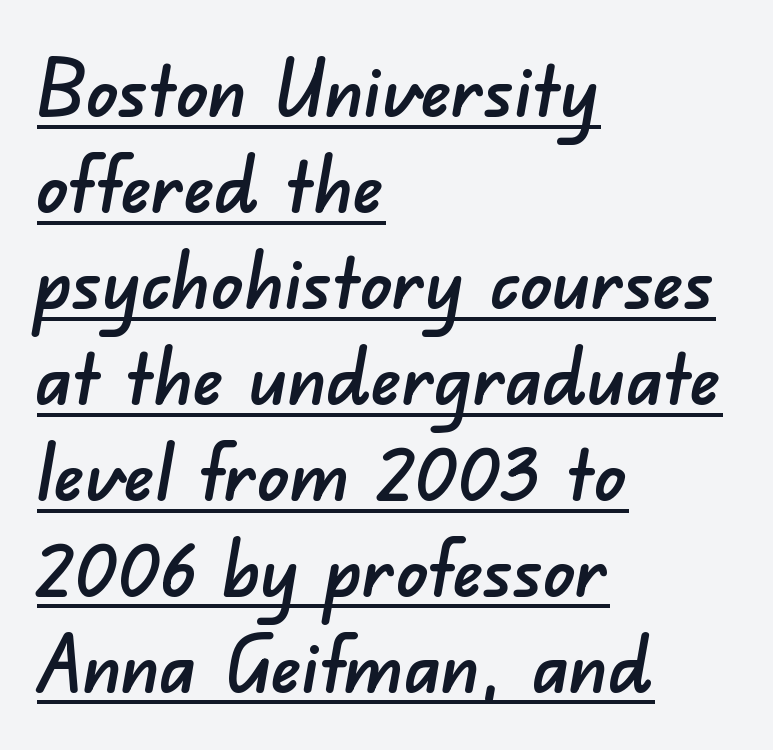
{"serif": "no", "width": "normal", "stroke_contrast": "low", "x_height": "small", "monospaced": "no", "underline": "yes", "align": "left", "line_spacing_ratio": 1.23, "letter_spacing": "normal", "letter_spacing_em": 0.0, "glyph_px": 78}
